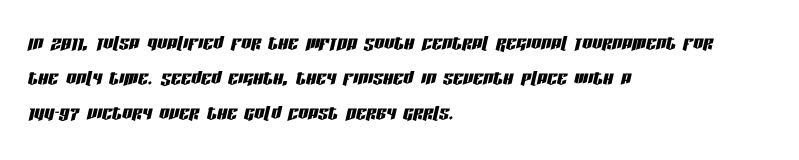
Q: Is the text italic (slanted)? A: Yes, it leans right by about 13 degrees.
Q: Is the text underlined? A: No.
Q: How is the paragraph aligned? A: Left-aligned.
Q: Is the spacing between letters normal or unusually wide? A: Normal.
Q: Is the spacing between lines tight, normal or loose? A: Normal.
